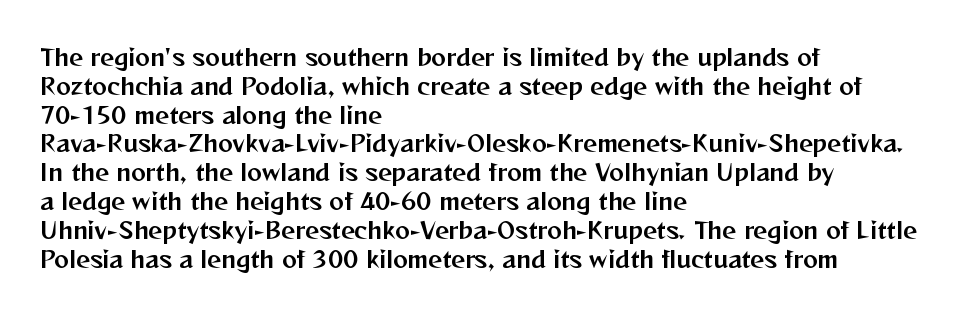
Descender tails drop into unmarked territory. Horizontal alignment here is leftward, the default for most running prose. Does extra space separate the letters? No, they use regular spacing. Upright lettering throughout. Evenly set lines give the paragraph a standard silhouette.
